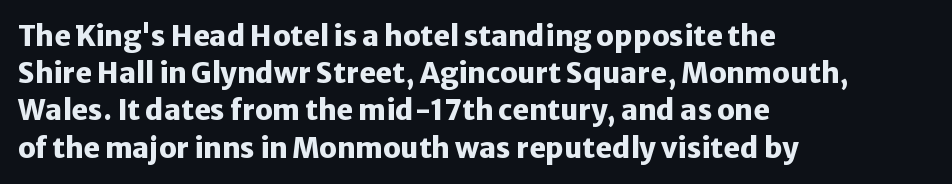
{"serif": "no", "italic": "no", "bold": "yes", "weight": "heavy", "width": "normal", "stroke_contrast": "low", "x_height": "medium", "monospaced": "no", "underline": "no", "align": "left", "line_spacing": "normal", "line_spacing_ratio": 1.33, "letter_spacing": "normal", "letter_spacing_em": 0.0, "glyph_px": 28}
